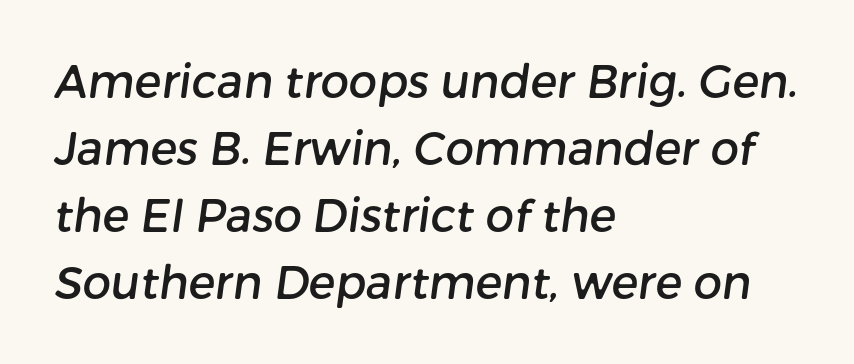
{"serif": "no", "width": "normal", "stroke_contrast": "low", "x_height": "medium", "monospaced": "no", "underline": "no", "align": "left", "line_spacing": "normal", "line_spacing_ratio": 1.49, "letter_spacing": "normal", "letter_spacing_em": 0.0, "glyph_px": 45}
